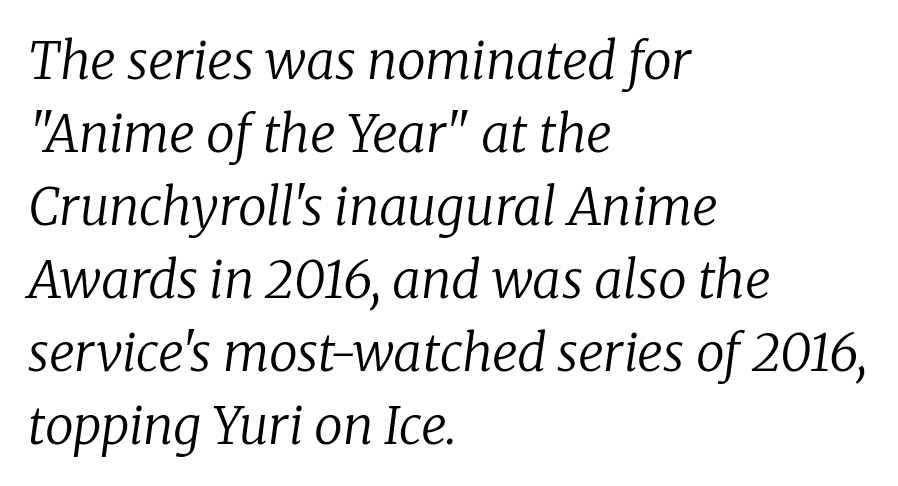
{"serif": "yes", "italic": "yes", "lean": "right", "slant_degrees": 8, "bold": "no", "weight": "regular", "width": "normal", "stroke_contrast": "low", "x_height": "medium", "monospaced": "no", "underline": "no", "align": "left", "line_spacing": "normal", "line_spacing_ratio": 1.43, "letter_spacing": "normal", "letter_spacing_em": 0.0, "glyph_px": 51}
